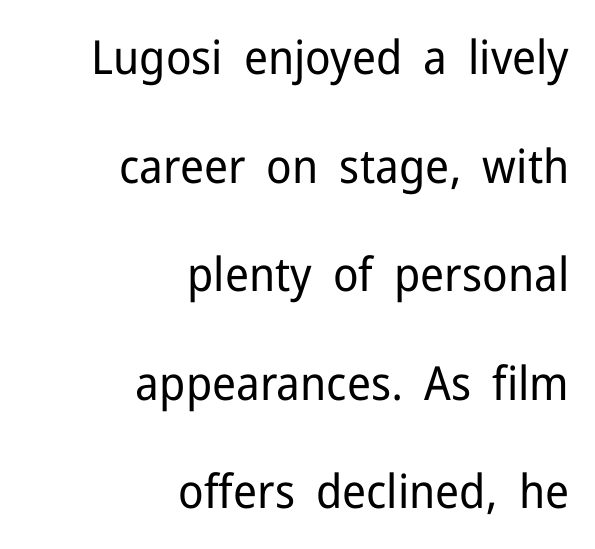
{"serif": "no", "italic": "no", "bold": "no", "weight": "regular", "width": "normal", "stroke_contrast": "low", "x_height": "medium", "monospaced": "no", "underline": "no", "align": "right", "line_spacing": "loose", "line_spacing_ratio": 2.31, "letter_spacing": "normal", "letter_spacing_em": 0.0, "glyph_px": 47}
